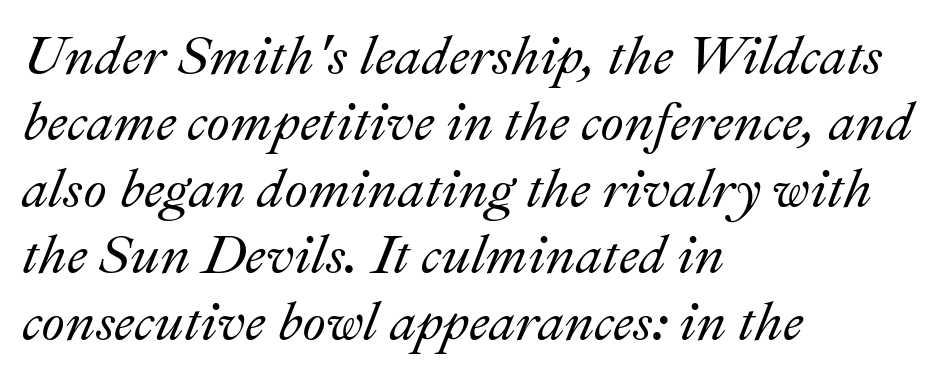
The image shows 54 px text type, italic (leaning right); set left-aligned, line spacing 1.23x, normal letter spacing, not underlined; medium stroke contrast and a small x-height.
